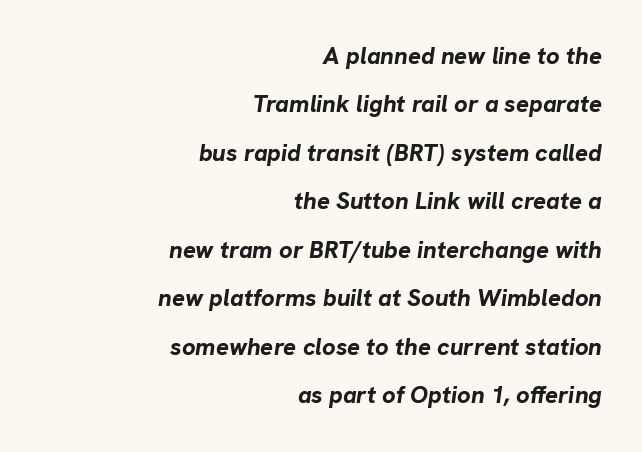
Horizontal bands of white between lines are thick stripes. Caption: multi-line text, flush right, ragged left. Is the type slanted? Yes — the strokes lean at a clear angle. Look at the tracking — it's just the regular setting, nothing added.
